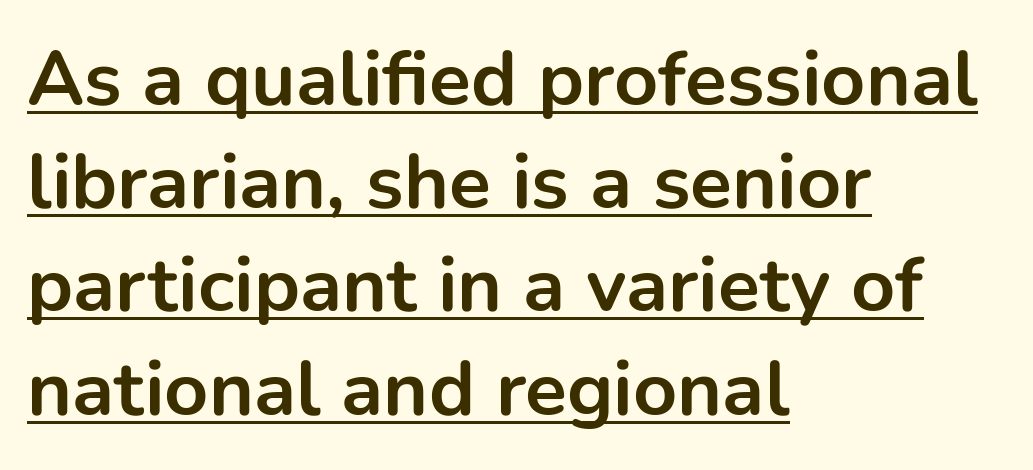
{"serif": "no", "italic": "no", "bold": "yes", "weight": "bold", "width": "normal", "stroke_contrast": "low", "x_height": "medium", "monospaced": "no", "underline": "yes", "align": "left", "line_spacing": "normal", "line_spacing_ratio": 1.34, "letter_spacing": "normal", "letter_spacing_em": 0.0, "glyph_px": 77}
